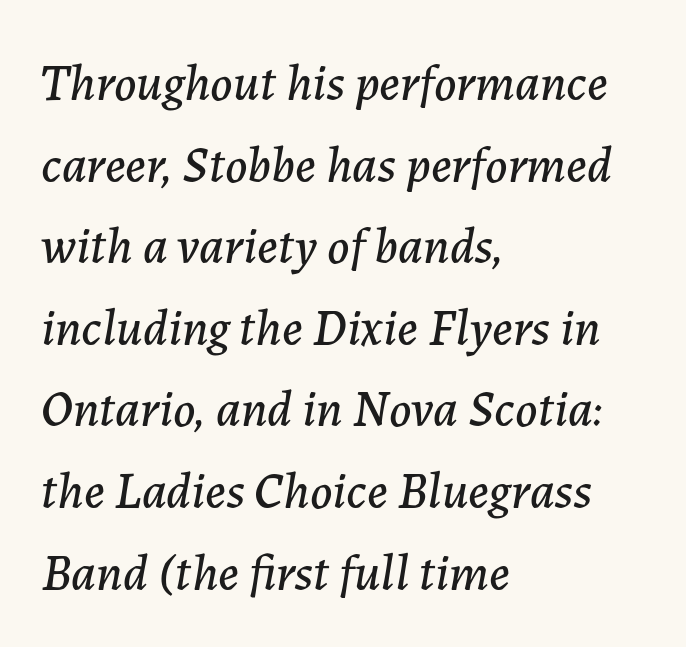
The rendering keeps characters at their native spacing. The face used here is proportionally spaced, like ordinary book or web type. Compared with typical paragraphs, the rows here are spaced about the same. These lines are set flush left with a ragged right edge. Type without underlining.
